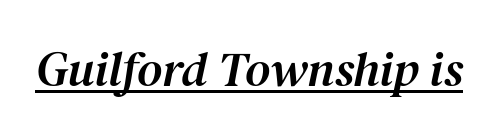
Q: Is the text italic (slanted)? A: Yes, it leans right by about 12 degrees.
Q: Is the typeface a serif or a sans-serif typeface? A: Serif.
Q: Is the text underlined? A: Yes.
Q: Is the spacing between letters normal or unusually wide? A: Normal.
Q: Width (condensed, normal, or wide)? A: Normal.
Q: Stroke contrast? A: Medium.
Q: x-height? A: Medium.
Q: Monospaced? A: No.
